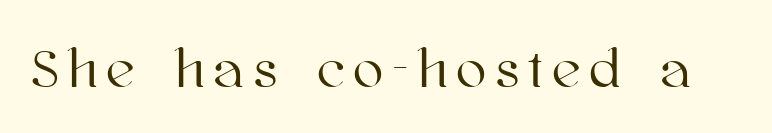
Q: Is the text italic (slanted)? A: No, it is upright.
Q: Is the text underlined? A: No.
Q: Width (condensed, normal, or wide)? A: Normal.
Q: Stroke contrast? A: High.
Q: x-height? A: Medium.
Q: Monospaced? A: No.
